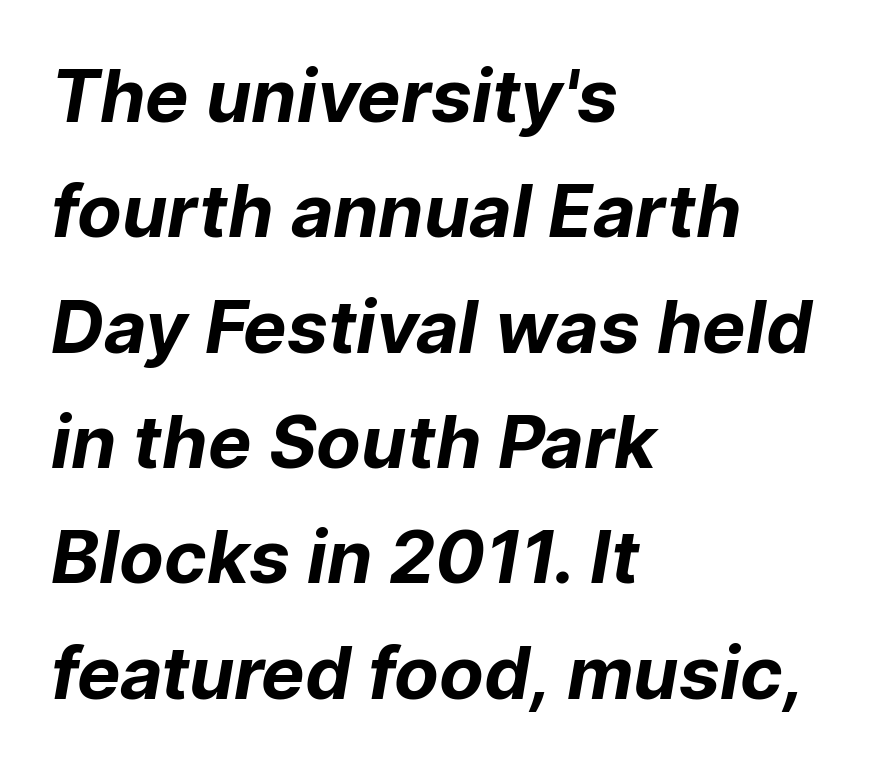
The image shows 73 px bold sans-serif type; set left-aligned, normal line spacing (1.58x), normal letter spacing, not underlined; low stroke contrast and a medium x-height.
